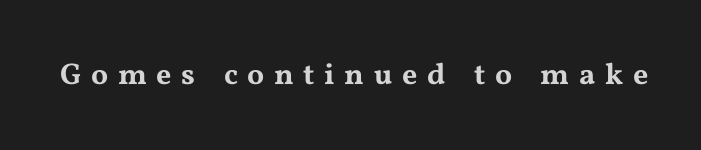
It's the straight-up-and-down kind of type. The designer went with a serif here, giving each stem small feet. Type without underlining. Spacing verdict: proportional, widths tailored to each character.
